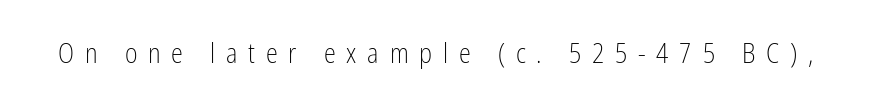
The typeface has the unassuming heft of standard copy or less. Glance below the letters and you will spot only blank space. Vertical strokes here are truly vertical. These lines have a slow, spaced-out rhythm from letter to letter.
